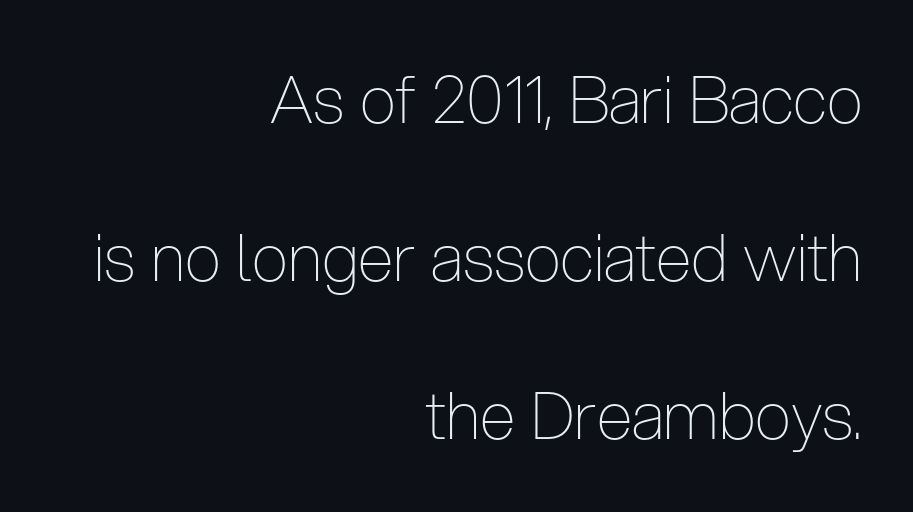
{"serif": "no", "italic": "no", "bold": "no", "weight": "thin", "width": "condensed", "stroke_contrast": "low", "x_height": "medium", "monospaced": "no", "underline": "no", "align": "right", "line_spacing": "loose", "line_spacing_ratio": 2.43, "letter_spacing": "normal", "letter_spacing_em": 0.0, "glyph_px": 65}
